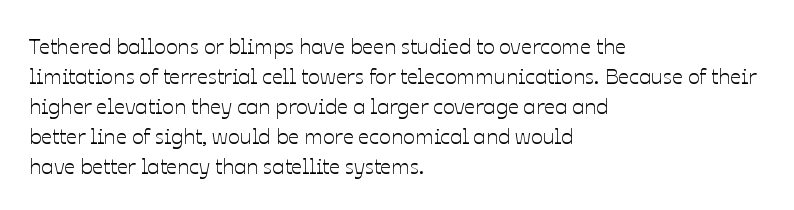
Decoration check: the copy has no underline. A roman cut, with each character standing at attention. The line-height multiplier appears to be the usual default. In CSS terms this would be text-align: left. Words appear dense and cohesive because spacing is normal.
